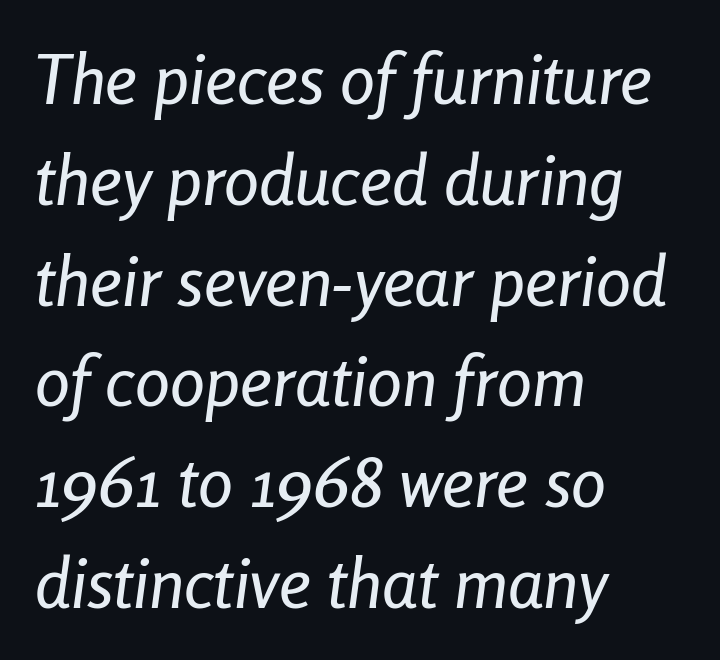
Here the glyphs are tracked normally, forming tight word shapes. The paragraph has a hard left edge and a soft right edge. The face used here is proportionally spaced, like ordinary book or web type. Type without underlining.
